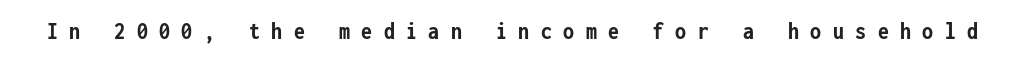
Q: Is the text bold? A: Yes.
Q: Is the text italic (slanted)? A: No, it is upright.
Q: Is the text underlined? A: No.
Q: Is the spacing between letters normal or unusually wide? A: Unusually wide.
